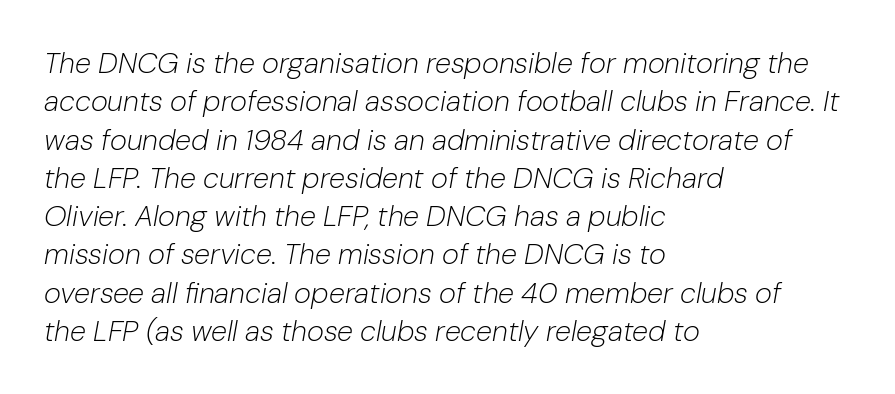
The image shows 29 px light type, italic (leaning right); set left-aligned, normal line spacing (1.32x), normal letter spacing, not underlined; low stroke contrast and a medium x-height.
